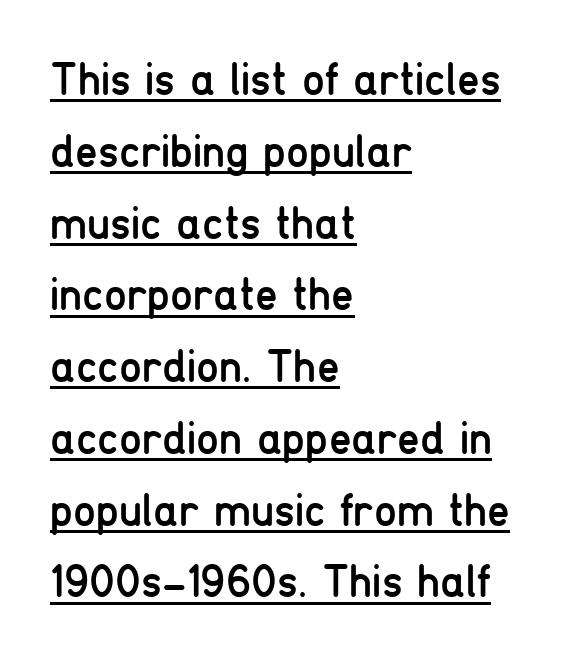
Each new line begins a customary step beneath the previous one. The strokes carry an ordinary text weight at most. One-word summary of the alignment: left. The face used here is rendered with its standard letterfit. Does a line run under the words? Yes, clearly.
